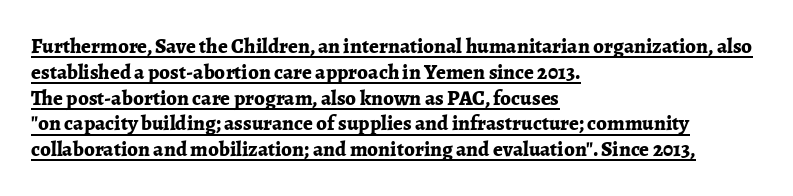
The image shows 21 px bold type, upright; set left-aligned, line spacing 1.23x, normal letter spacing, underlined.
